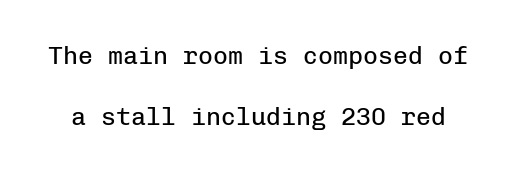
Is the type heavy? It reads as light-to-regular instead. Is there any slant? The stems are plumb. Letter spacing: default. The line-height multiplier appears high, well above default. The foot of each line stays bare and open.
